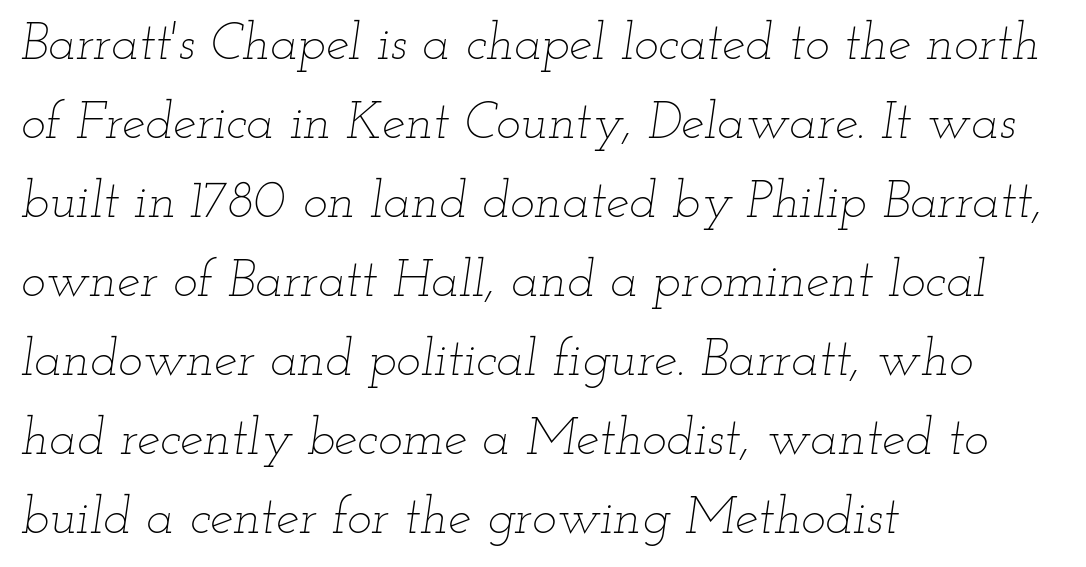
The image shows 52 px thin, wide type, italic (leaning right); set left-aligned, normal line spacing (1.52x), normal letter spacing, not underlined; low stroke contrast and a small x-height.
